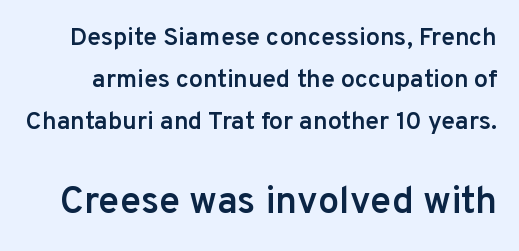
A fair bit of extra ink — the face is semibold, not bold. The area under the type is left untouched. The letterforms sit shoulder to shoulder at normal distance. Letterform terminals end flat and unadorned throughout the passage. Reading down the column, the eye jumps a familiar distance to each next line.
